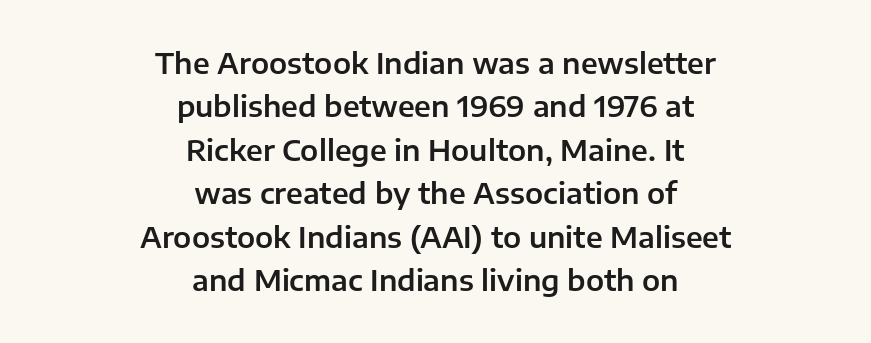
{"serif": "no", "italic": "no", "width": "normal", "stroke_contrast": "low", "x_height": "medium", "monospaced": "no", "underline": "no", "align": "center", "line_spacing": "normal", "line_spacing_ratio": 1.5, "letter_spacing": "normal", "letter_spacing_em": 0.0, "glyph_px": 29}
